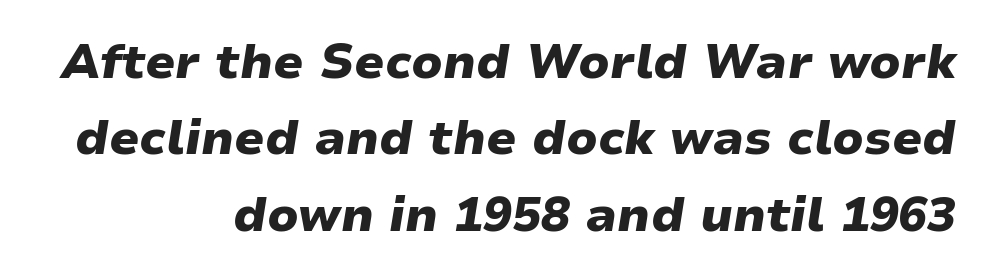
Q: Is the text bold? A: Yes.
Q: Is the text italic (slanted)? A: Yes, it leans right by about 9 degrees.
Q: Is the text underlined? A: No.
Q: How is the paragraph aligned? A: Right-aligned.
Q: Is the spacing between letters normal or unusually wide? A: Normal.
Q: Is the spacing between lines tight, normal or loose? A: Normal.
Q: Width (condensed, normal, or wide)? A: Wide.
Q: Stroke contrast? A: Low.
Q: x-height? A: Medium.
Q: Monospaced? A: No.
